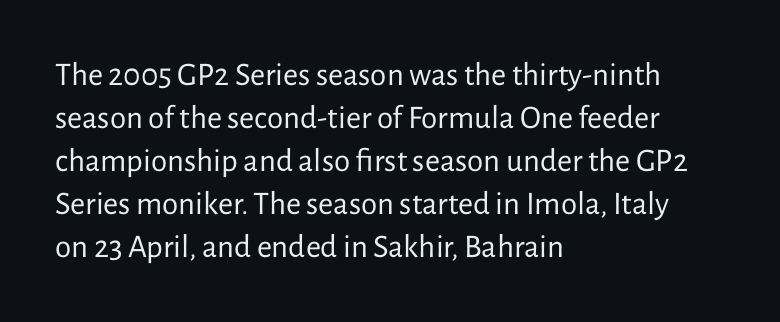
The image shows 33 px regular-weight sans-serif type, upright; set left-aligned, normal line spacing (1.3x), normal letter spacing, not underlined; low stroke contrast and a medium x-height.
